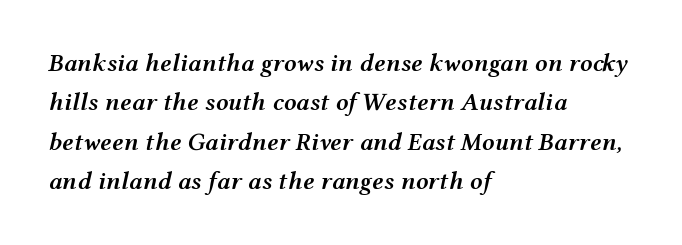
Letters rest on an invisible, unmarked baseline. The typesetting leans somewhat heavy: a semibold. A typesetter would mark this as italic. The leading is moderate, giving the passage an even texture. The ragged edge is on the right, which tells us the setting is flush left. Observe the ordinary spacing: letters are neighbours, not strangers.
